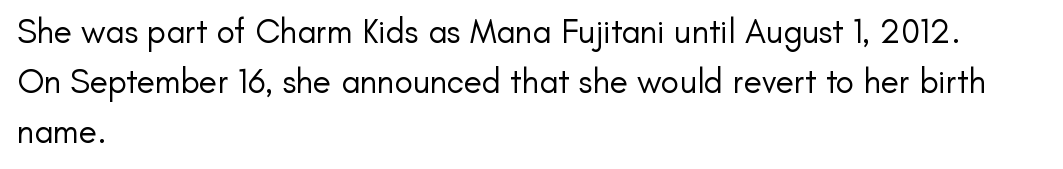
Posture: upright roman. Bold? No — there's no thickening of the strokes. Spacing between characters is what you'd get straight out of the box. Unlike a traditional serif, this face leaves its strokes unadorned.
